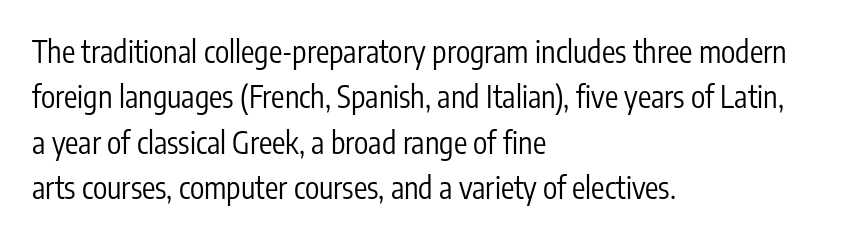
Q: Is the text bold? A: No.
Q: Is the text italic (slanted)? A: No, it is upright.
Q: Is the typeface a serif or a sans-serif typeface? A: Sans-serif.
Q: Is the text underlined? A: No.
Q: How is the paragraph aligned? A: Left-aligned.
Q: Is the spacing between letters normal or unusually wide? A: Normal.
Q: Is the spacing between lines tight, normal or loose? A: Normal.
Q: Width (condensed, normal, or wide)? A: Condensed.
Q: Stroke contrast? A: Low.
Q: x-height? A: Medium.
Q: Monospaced? A: No.
